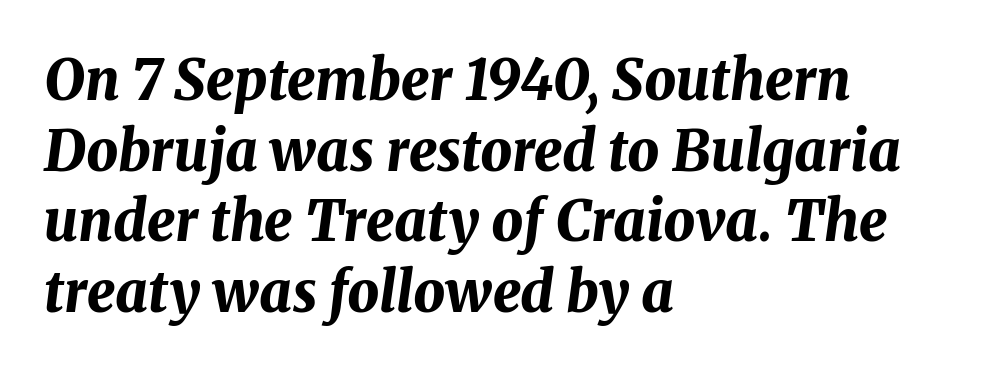
The image shows 56 px bold type, italic (leaning right); set left-aligned, normal line spacing (1.26x), normal letter spacing, not underlined; medium stroke contrast and a medium x-height.
